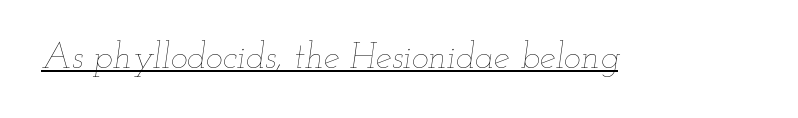
The image shows 36 px thin, wide type, italic (leaning right); set normal letter spacing, underlined; low stroke contrast and a small x-height.
